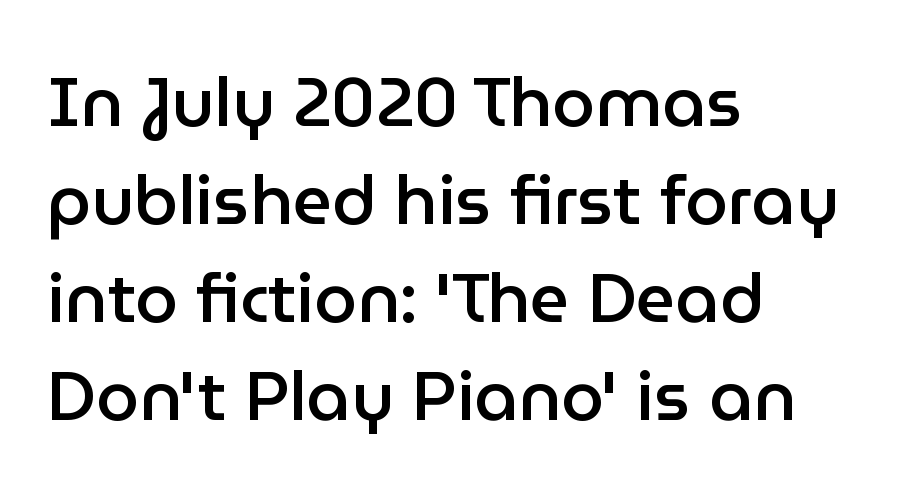
The image shows 69 px semibold sans-serif type, upright; set left-aligned, normal line spacing (1.42x), normal letter spacing, not underlined; low stroke contrast and a medium x-height.
